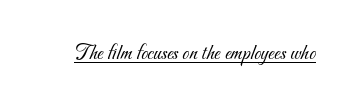
The image shows 22 px text type; set normal letter spacing, underlined.
